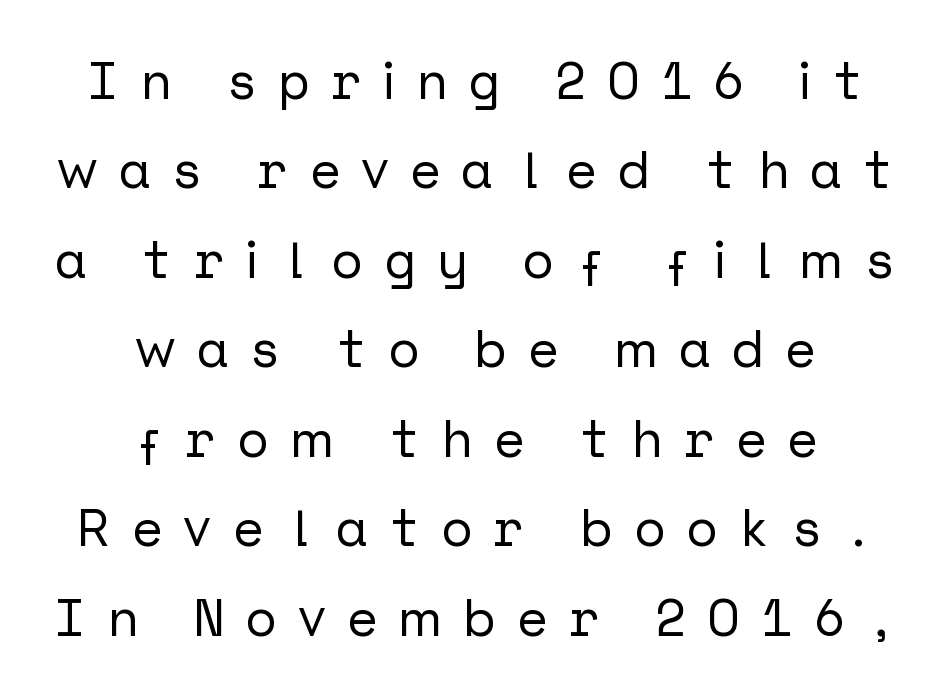
The image shows 52 px sans-serif type, upright; set centered, line spacing 1.72x, unusually wide letter spacing (+0.41 em), not underlined; low stroke contrast and a medium x-height.
